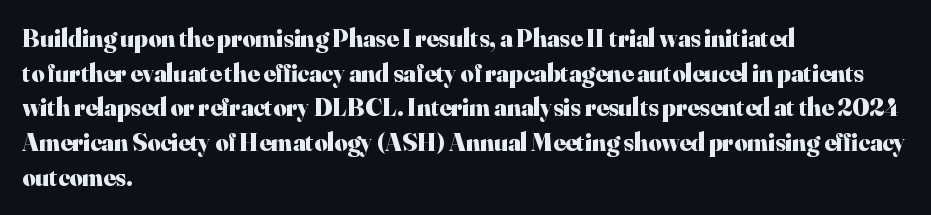
The image shows 25 px bold type, upright; set left-aligned, normal line spacing (1.39x), normal letter spacing, not underlined.
